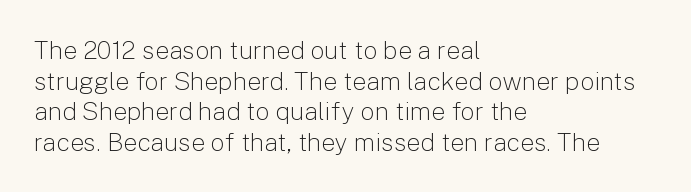
The letters look calm and open, with moderate or lighter stems. Descenders are the only things crossing below the line. Left-aligned paragraph, ragged on the right. Short note: letters normally spaced.
